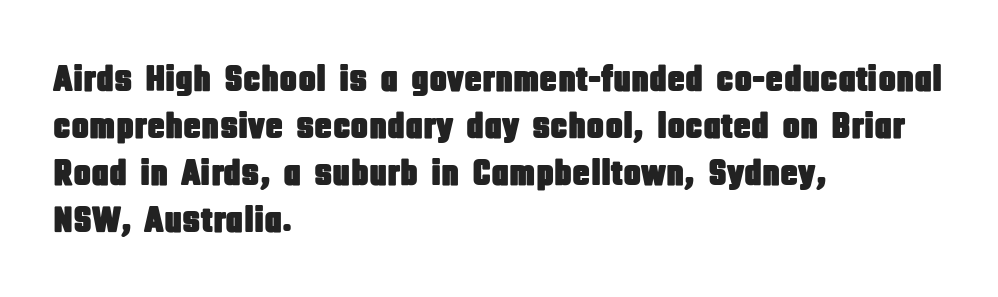
Q: Is the text italic (slanted)? A: No, it is upright.
Q: Is the typeface a serif or a sans-serif typeface? A: Sans-serif.
Q: Is the text underlined? A: No.
Q: How is the paragraph aligned? A: Left-aligned.
Q: Is the spacing between letters normal or unusually wide? A: Normal.
Q: Is the spacing between lines tight, normal or loose? A: Normal.
Q: Width (condensed, normal, or wide)? A: Condensed.
Q: Stroke contrast? A: Low.
Q: x-height? A: Large.
Q: Monospaced? A: No.
